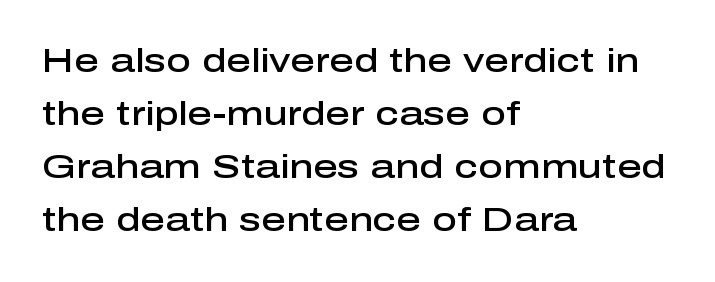
Q: Is the text bold? A: Semi-bold.
Q: Is the text italic (slanted)? A: No, it is upright.
Q: Is the typeface a serif or a sans-serif typeface? A: Sans-serif.
Q: Is the text underlined? A: No.
Q: How is the paragraph aligned? A: Left-aligned.
Q: Is the spacing between letters normal or unusually wide? A: Normal.
Q: Is the spacing between lines tight, normal or loose? A: Normal.
Q: Width (condensed, normal, or wide)? A: Normal.
Q: Stroke contrast? A: Low.
Q: x-height? A: Medium.
Q: Monospaced? A: No.
